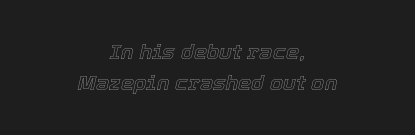
Q: Is the text italic (slanted)? A: Yes, it leans right by about 12 degrees.
Q: Is the text underlined? A: No.
Q: How is the paragraph aligned? A: Centered.
Q: Is the spacing between letters normal or unusually wide? A: Normal.
Q: Is the spacing between lines tight, normal or loose? A: Normal.
